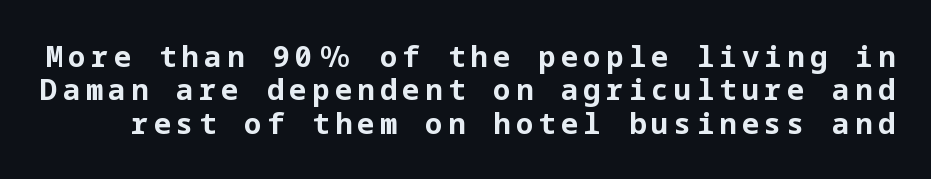
Weight: bold. If you drew a line through each stem, it would be perfectly vertical. Each letter's strokes conclude bluntly, with no projecting serifs. The designer dialed line spacing down below the default.
